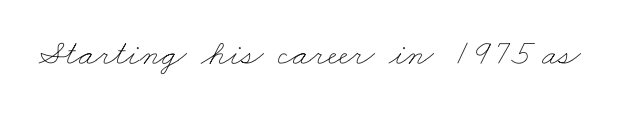
Q: Is the text bold? A: No.
Q: Is the text underlined? A: No.
Q: Is the spacing between letters normal or unusually wide? A: Normal.
Q: Width (condensed, normal, or wide)? A: Wide.
Q: Stroke contrast? A: Low.
Q: x-height? A: Small.
Q: Monospaced? A: No.
